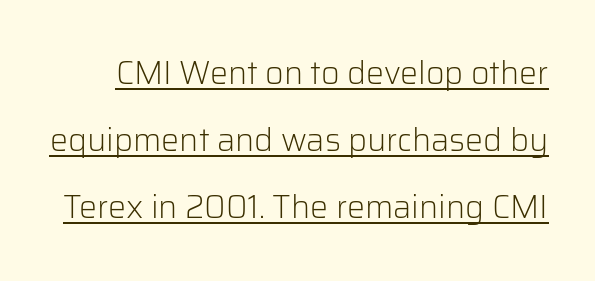
{"serif": "no", "italic": "no", "bold": "no", "weight": "light", "width": "normal", "stroke_contrast": "low", "x_height": "medium", "monospaced": "no", "underline": "yes", "line_spacing": "loose", "line_spacing_ratio": 2.1, "letter_spacing": "normal", "letter_spacing_em": 0.0, "glyph_px": 32}
